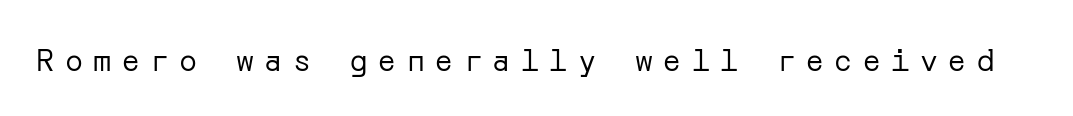
{"serif": "no", "italic": "no", "bold": "no", "weight": "regular", "width": "normal", "stroke_contrast": "low", "x_height": "medium", "underline": "no", "letter_spacing": "wide", "letter_spacing_em": 0.35, "glyph_px": 30}
